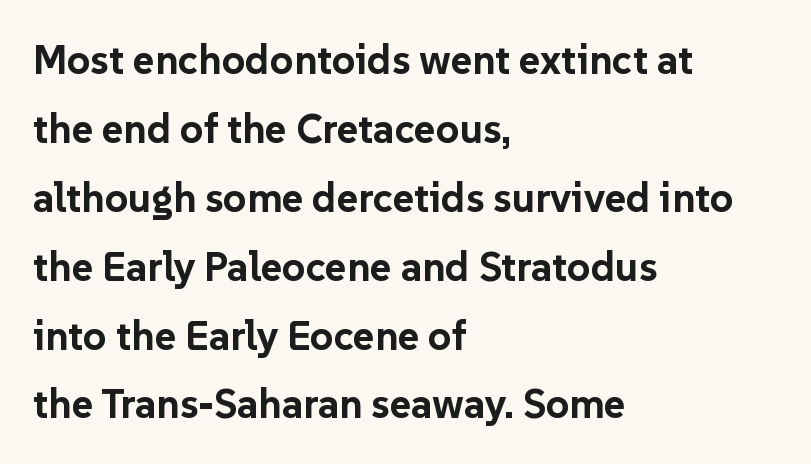
The compositor pushed each line to the left boundary. Plenty of ink on the page — the face is bold. Do the characters align in a grid? No, the font is proportional. No feet cap the strokes, marking this as sans-serif type.
